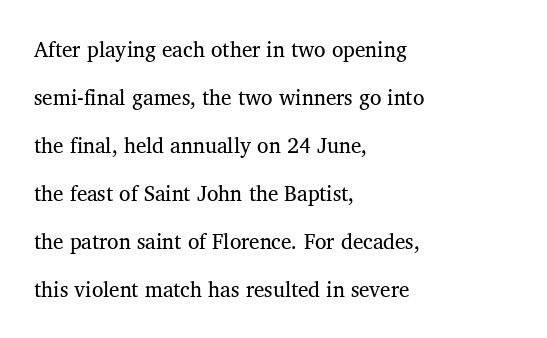
The image shows 21 px text type; set left-aligned, loose line spacing (2.29x), normal letter spacing, not underlined.
